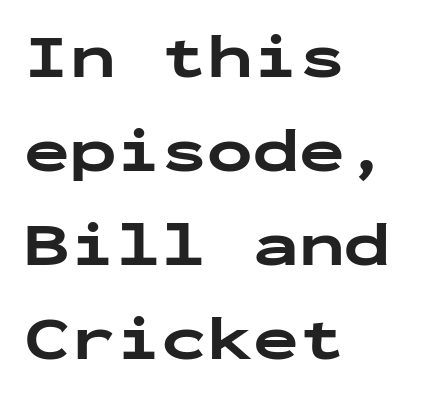
The image shows 61 px bold, wide sans-serif type, upright, monospaced; set left-aligned, normal line spacing (1.54x), normal letter spacing, not underlined; low stroke contrast and a medium x-height.
